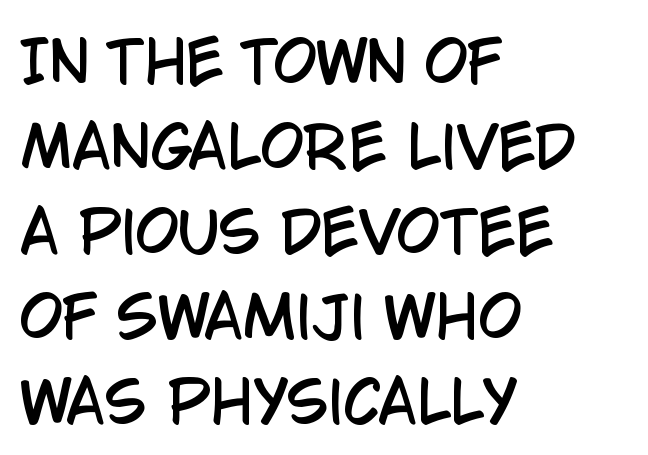
The image shows 56 px condensed sans-serif type, upright; set left-aligned, normal line spacing (1.52x), normal letter spacing, not underlined; low stroke contrast and a large x-height.
